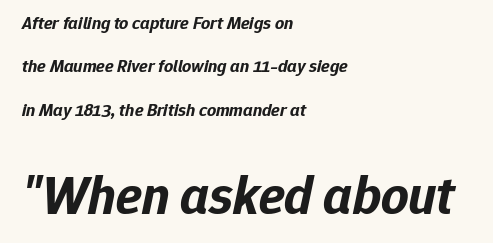
The image shows 54 px bold type, italic (leaning right); set left-aligned, loose line spacing (2.41x), normal letter spacing, not underlined; the second (bottom) block is 3.0x larger; low stroke contrast and a medium x-height.
